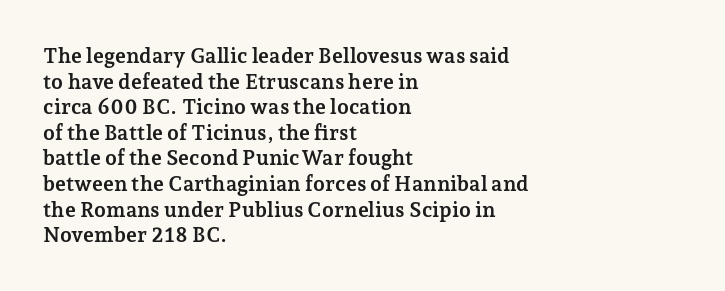
Is there any slant? The stems are plumb. The zone under the glyphs is completely vacant. Caption: bold face, heavy strokes. Each word holds together tightly as a unit, with standard inter-letter gaps. Does the copy run flush right? No — it runs flush left.
